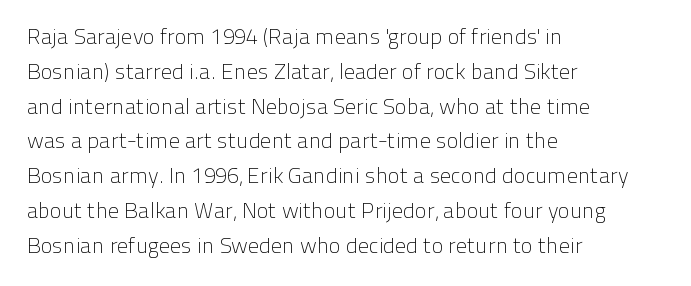
All the whitespace from short lines collects on the right. No extra tracking has been applied to these lines. Characters remain perfectly vertical along every line. The space beneath each line is pristine and unruled. Vertical stems look standard width or narrower in stroke.
